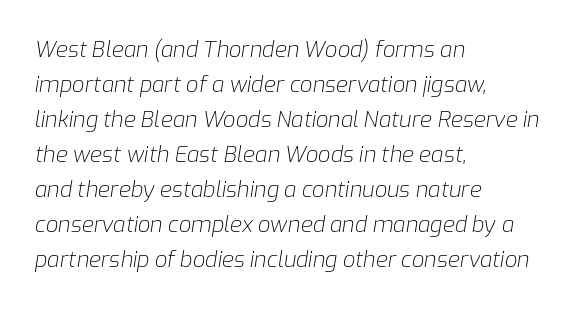
The image shows 22 px text type, italic (leaning right); set left-aligned, normal line spacing (1.59x), normal letter spacing, not underlined.
